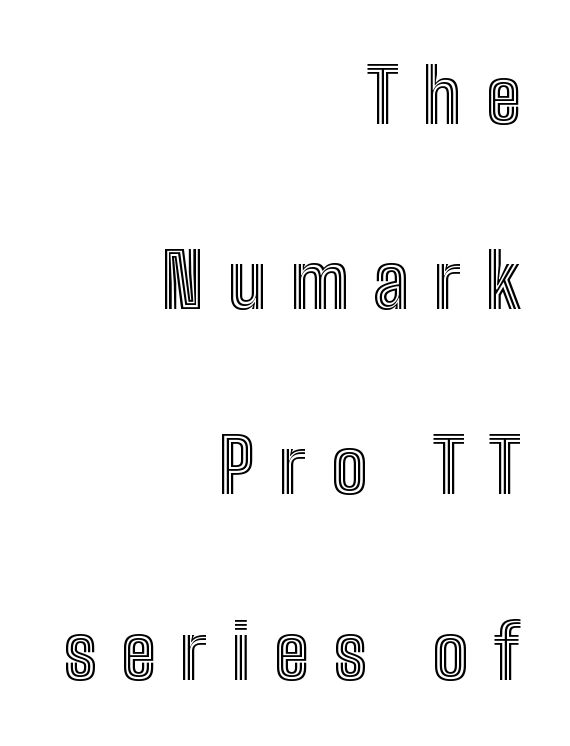
Q: Is the text italic (slanted)? A: No, it is upright.
Q: Is the text underlined? A: No.
Q: How is the paragraph aligned? A: Right-aligned.
Q: Is the spacing between letters normal or unusually wide? A: Unusually wide.
Q: Is the spacing between lines tight, normal or loose? A: Loose.
Q: Width (condensed, normal, or wide)? A: Condensed.
Q: x-height? A: Medium.
Q: Monospaced? A: No.
